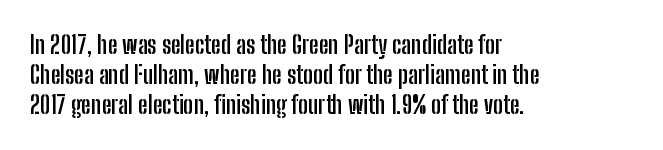
The image shows 24 px bold type, upright; set left-aligned, line spacing 1.24x, normal letter spacing, not underlined.
